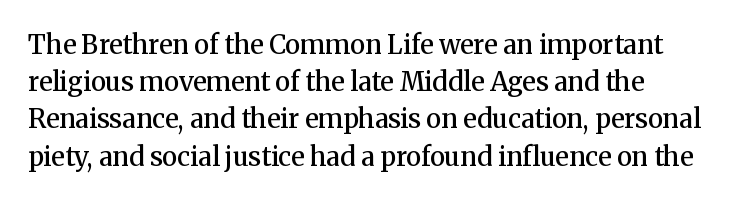
{"italic": "no", "bold": "semi", "underline": "no", "align": "left", "line_spacing": "normal", "line_spacing_ratio": 1.43, "letter_spacing": "normal", "letter_spacing_em": 0.0, "glyph_px": 26}
